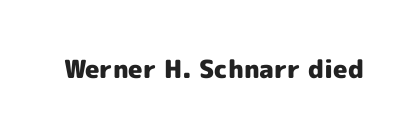
Q: Is the text bold? A: Yes.
Q: Is the text italic (slanted)? A: No, it is upright.
Q: Is the text underlined? A: No.
Q: Is the spacing between letters normal or unusually wide? A: Normal.
